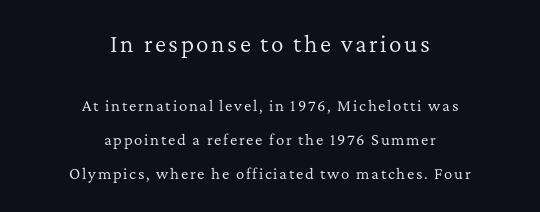
The image shows 21 px text type, upright; set centered, loose line spacing (2.41x), not underlined; the first (top) block is 1.5x larger.
